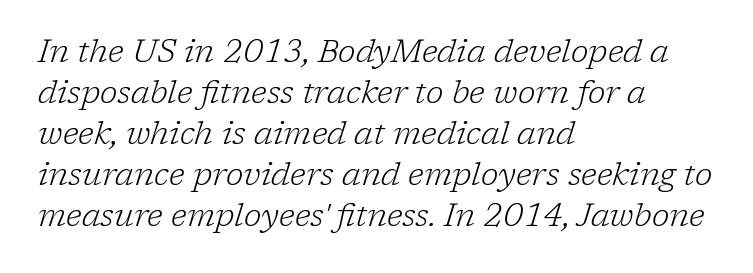
The image shows 32 px light serif type, italic (leaning right); set left-aligned, normal line spacing (1.28x), normal letter spacing, not underlined; low stroke contrast and a medium x-height.
